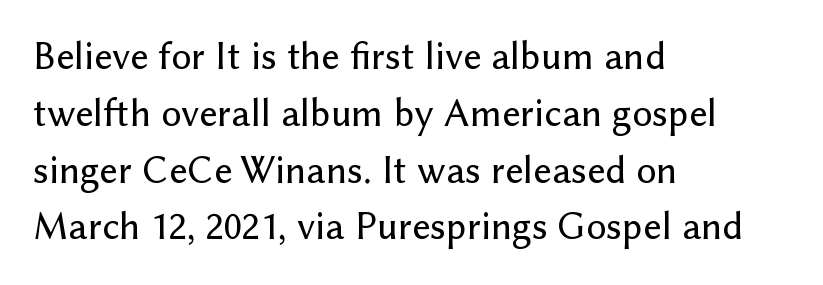
Q: Is the text italic (slanted)? A: No, it is upright.
Q: Is the typeface a serif or a sans-serif typeface? A: Sans-serif.
Q: Is the text underlined? A: No.
Q: How is the paragraph aligned? A: Left-aligned.
Q: Is the spacing between letters normal or unusually wide? A: Normal.
Q: Is the spacing between lines tight, normal or loose? A: Normal.
Q: Width (condensed, normal, or wide)? A: Normal.
Q: Stroke contrast? A: Low.
Q: x-height? A: Medium.
Q: Monospaced? A: No.
